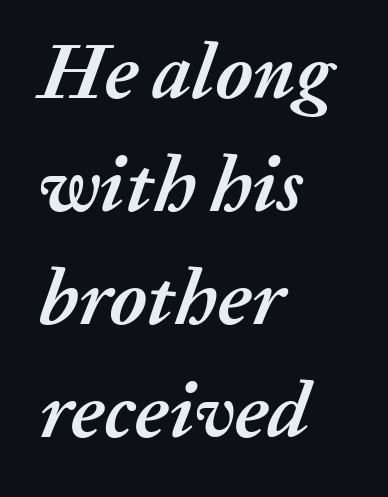
You could not count columns in this text — the font is proportionally spaced. The setting favours the left margin, as ordinary paragraphs usually do. Underline: absent. Regarding leading, the lines here are spaced in the standard way. Is the letter spacing exaggerated? No — it looks like the ordinary default.
